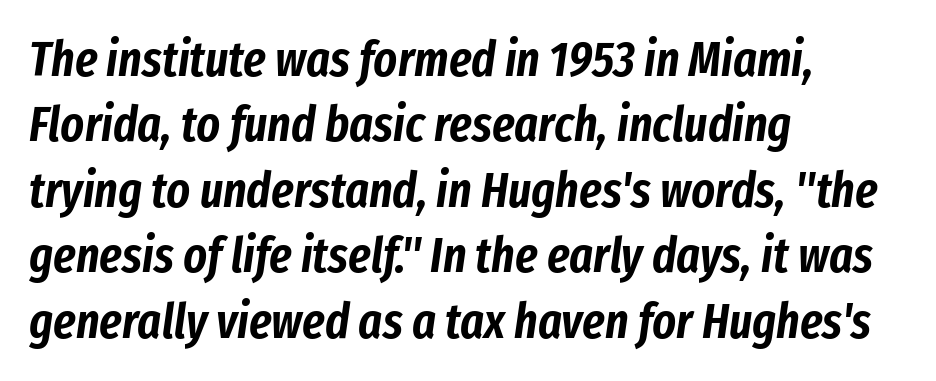
The glyphs are unaccompanied by any horizontal stroke below them. Horizontal alignment here is leftward, the default for most running prose. The block of text has a typical density, with ordinary space between rows. Here the designer chose a conventional face with non-uniform glyph widths. Short note: letters normally spaced.
